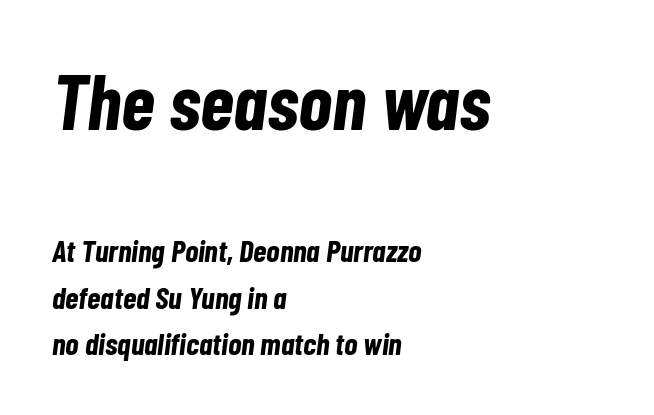
{"italic": "yes", "lean": "right", "slant_degrees": 7, "bold": "yes", "weight": "bold", "width": "condensed", "stroke_contrast": "low", "x_height": "medium", "monospaced": "no", "underline": "no", "align": "left", "line_spacing": "normal", "line_spacing_ratio": 1.5, "letter_spacing": "normal", "letter_spacing_em": 0.0, "larger_block": "first", "size_ratio": 2.52, "glyph_px": 78}
